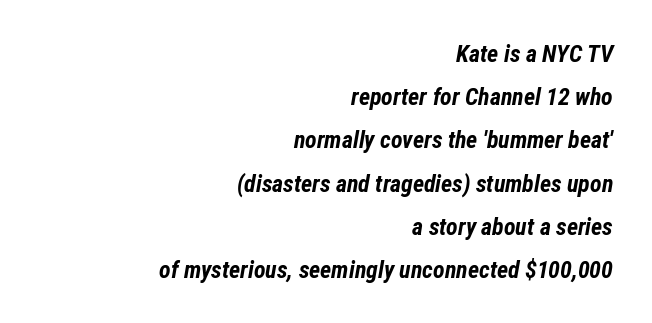
Q: Is the text bold? A: Yes.
Q: Is the text italic (slanted)? A: Yes, it leans right by about 12 degrees.
Q: Is the text underlined? A: No.
Q: How is the paragraph aligned? A: Right-aligned.
Q: Is the spacing between letters normal or unusually wide? A: Normal.
